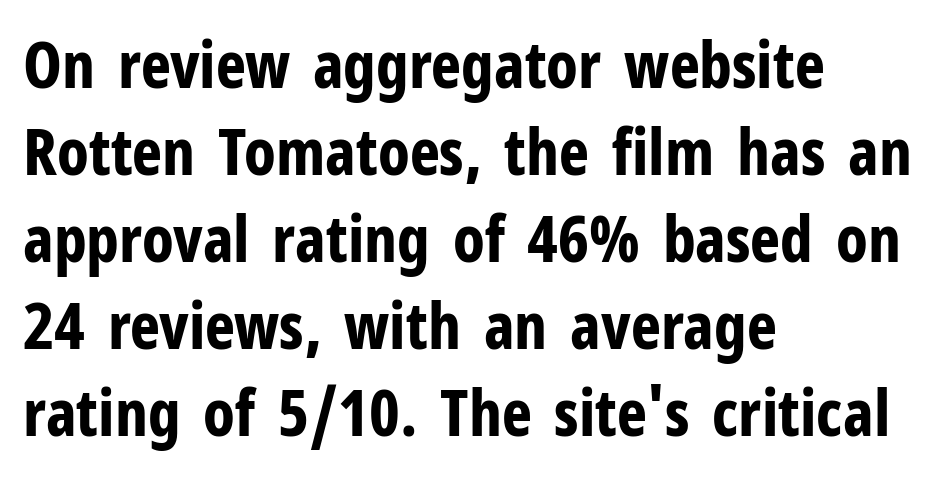
Compared with typical paragraphs, the rows here are spaced about the same. Compared with a centered layout, this one pins lines to the left instead. Font category for this specimen: sans-serif. Observe the ordinary spacing: letters are neighbours, not strangers.
